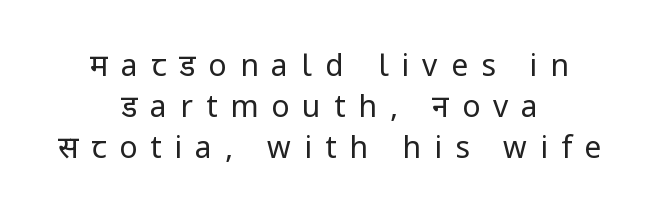
{"serif": "no", "italic": "no", "bold": "no", "weight": "regular", "width": "normal", "stroke_contrast": "low", "x_height": "medium", "monospaced": "no", "underline": "no", "align": "center", "line_spacing": "normal", "line_spacing_ratio": 1.36, "letter_spacing": "wide", "letter_spacing_em": 0.44, "glyph_px": 30}
